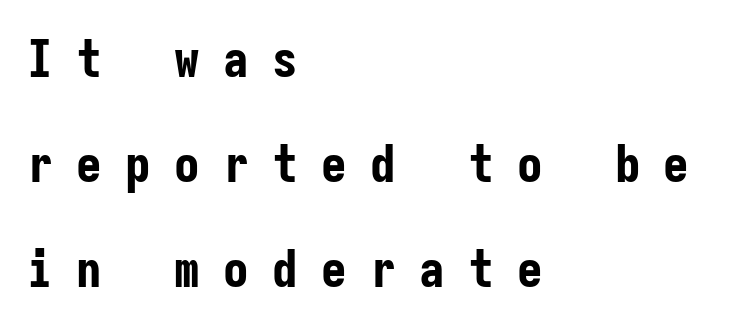
The image shows 51 px bold, condensed sans-serif type, upright, monospaced; set left-aligned, loose line spacing (2.06x), unusually wide letter spacing (+0.46 em), not underlined; low stroke contrast and a medium x-height.
